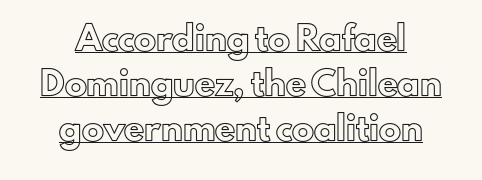
The lines are spread far apart with generous leading. Decoration check: the copy is underlined. The lettering holds an erect, upright posture throughout. Words appear dense and cohesive because spacing is normal.
